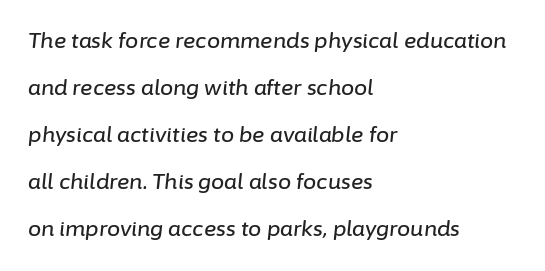
Q: Is the text italic (slanted)? A: Yes, it leans right by about 6 degrees.
Q: Is the text underlined? A: No.
Q: How is the paragraph aligned? A: Left-aligned.
Q: Is the spacing between letters normal or unusually wide? A: Normal.
Q: Is the spacing between lines tight, normal or loose? A: Loose.
